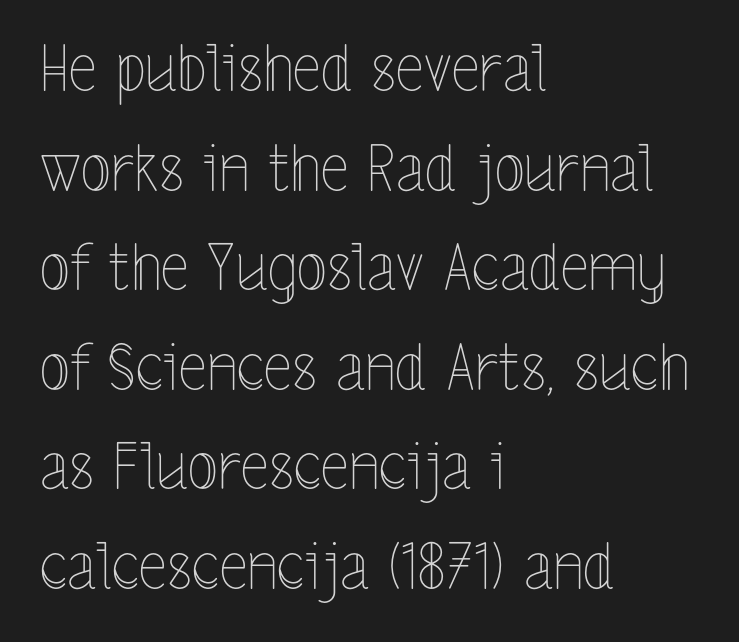
Here the designer chose a conventional face with non-uniform glyph widths. The designer left line spacing at the default. Think standard paragraph weight, or any step lighter than that. Designer's note — italics off, roman on.
